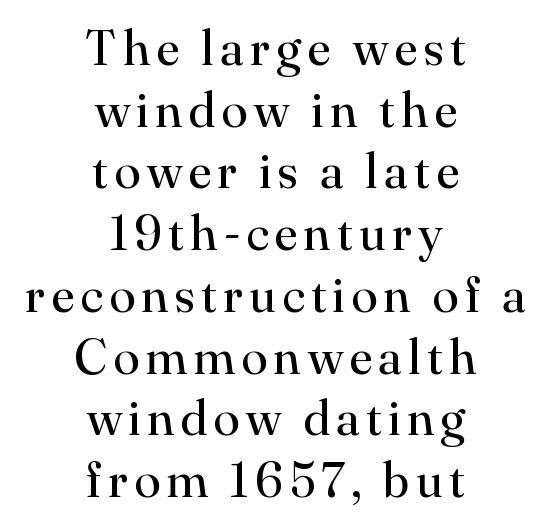
Q: Is the text bold? A: No.
Q: Is the text italic (slanted)? A: No, it is upright.
Q: Is the typeface a serif or a sans-serif typeface? A: Serif.
Q: Is the text underlined? A: No.
Q: How is the paragraph aligned? A: Centered.
Q: Is the spacing between lines tight, normal or loose? A: Normal.
Q: Width (condensed, normal, or wide)? A: Normal.
Q: Stroke contrast? A: High.
Q: x-height? A: Small.
Q: Monospaced? A: No.
